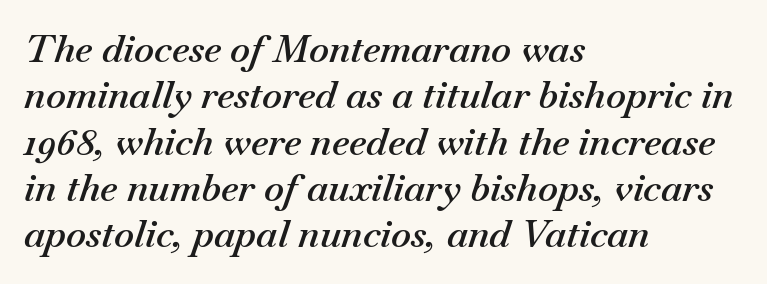
The image shows 38 px semibold type, italic (leaning right); set left-aligned, line spacing 1.22x, normal letter spacing, not underlined; medium stroke contrast and a small x-height.
